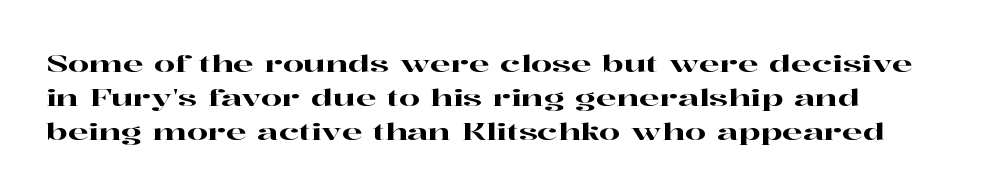
Q: Is the text italic (slanted)? A: No, it is upright.
Q: Is the text underlined? A: No.
Q: Is the spacing between letters normal or unusually wide? A: Normal.
Q: Is the spacing between lines tight, normal or loose? A: Normal.
